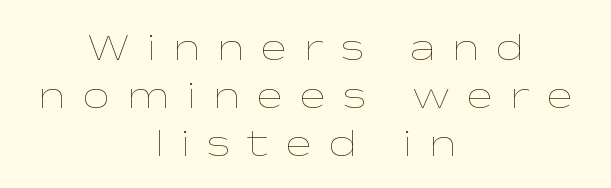
Nobody drew a line under any word here. It's the straight-up-and-down kind of type. The line texture is sparse and dotted thanks to wide tracking. Horizontal alignment here is central, giving a formal, balanced look. These lines are rendered in a variable-pitch font. Stems and bowls with no extra thickness — not bold.
